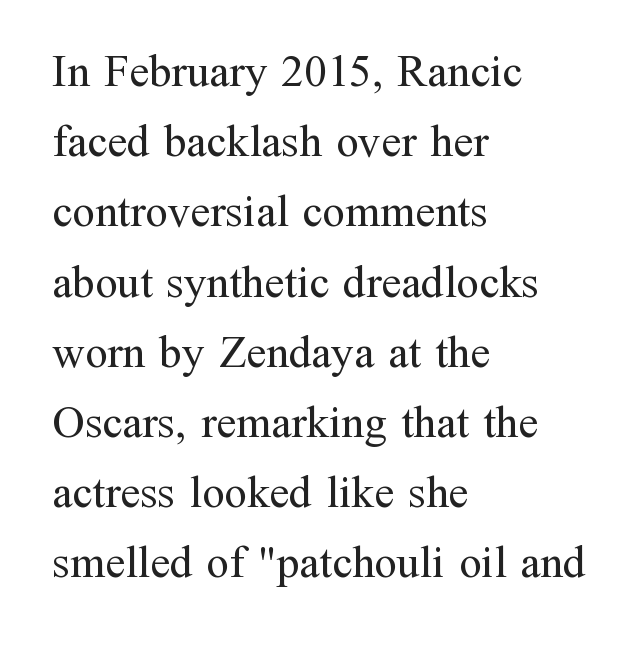
Quick note: underline off. This sample is left-justified, so line endings fall wherever the words run out. There is no visible air inserted between adjacent glyphs. This rendering employs a face with finishing strokes, i.e., a serif. Caption: face not bold, strokes unweighted.
